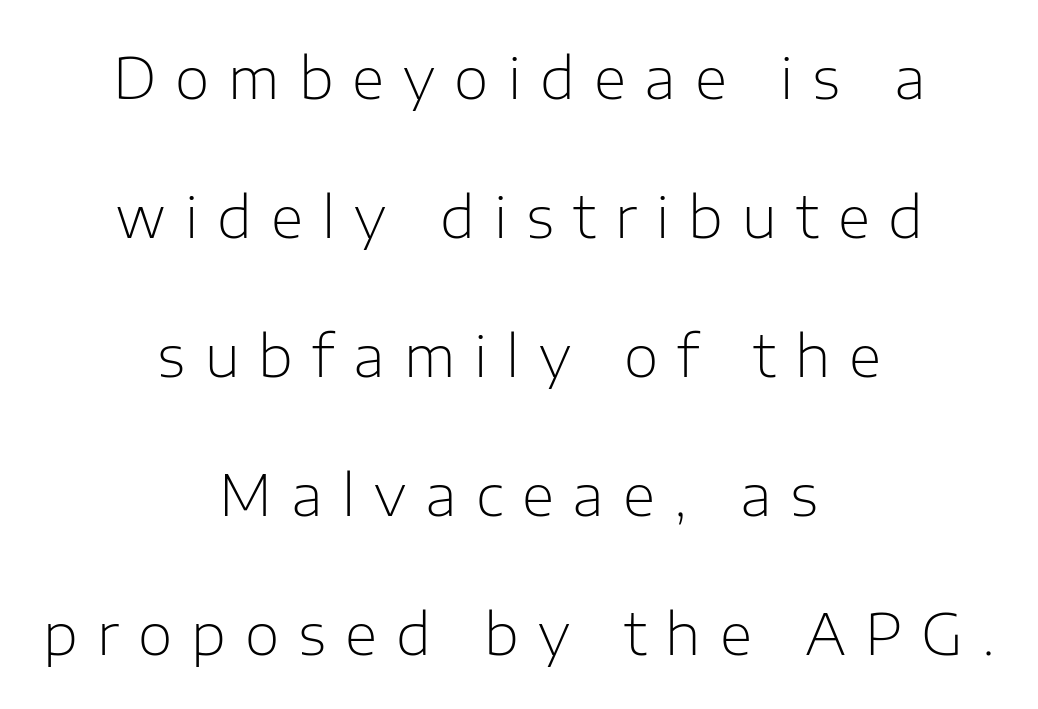
Q: Is the text bold? A: No.
Q: Is the text italic (slanted)? A: No, it is upright.
Q: Is the typeface a serif or a sans-serif typeface? A: Sans-serif.
Q: Is the text underlined? A: No.
Q: How is the paragraph aligned? A: Centered.
Q: Is the spacing between letters normal or unusually wide? A: Unusually wide.
Q: Is the spacing between lines tight, normal or loose? A: Loose.
Q: Width (condensed, normal, or wide)? A: Normal.
Q: Stroke contrast? A: Low.
Q: x-height? A: Medium.
Q: Monospaced? A: No.
